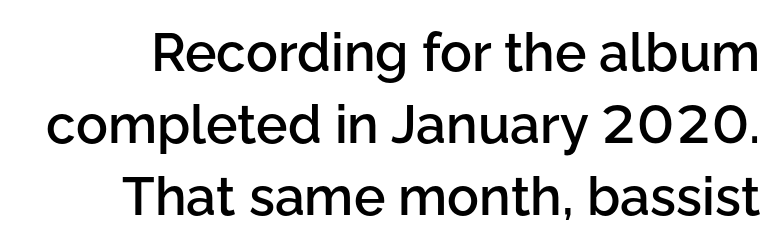
Q: Is the text bold? A: Semi-bold.
Q: Is the text italic (slanted)? A: No, it is upright.
Q: Is the typeface a serif or a sans-serif typeface? A: Sans-serif.
Q: Is the text underlined? A: No.
Q: Is the spacing between letters normal or unusually wide? A: Normal.
Q: Is the spacing between lines tight, normal or loose? A: Normal.
Q: Width (condensed, normal, or wide)? A: Normal.
Q: Stroke contrast? A: Low.
Q: x-height? A: Medium.
Q: Monospaced? A: No.
